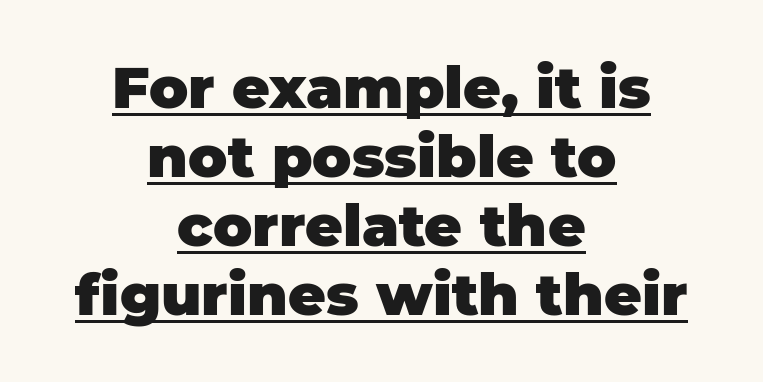
Each letter's strokes conclude bluntly, with no projecting serifs. Each glyph is drawn with heavy, bold strokes. This rendering leaves character spacing at its baseline value. Is there an underline? Yes — a line sits under the letters. Varying glyph widths throughout — classic text-font behaviour. Horizontal alignment here is central, giving a formal, balanced look.
